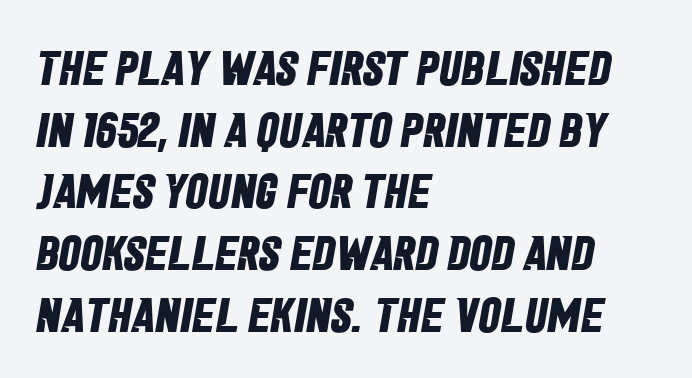
Glance below the letters and you will spot only blank space. This sample has the flowing, uneven cadence of proportional lettering. Interline gaps are of average width in this sample. How heavy is the stroke? Heavy — this is a bold. The glyphs in this specimen are sans serif. Compared with a centered layout, this one pins lines to the left instead.
